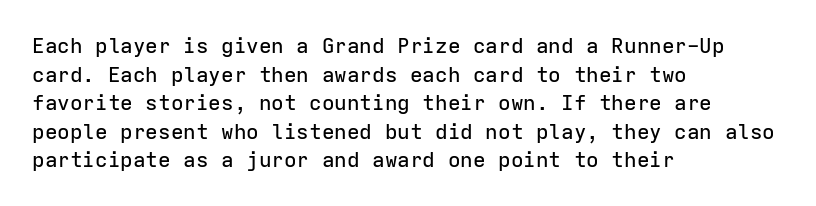
{"italic": "no", "underline": "no", "align": "left", "line_spacing": "normal", "line_spacing_ratio": 1.36, "letter_spacing": "normal", "letter_spacing_em": 0.0, "glyph_px": 21}
